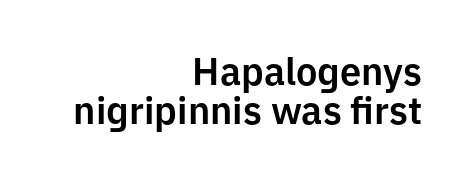
Nope, not italic — everything's standing straight. Reading down the column, the eye jumps only a short way to each next line. A flush-right, rag-left setting is used for this passage. You could not count columns in this text — the font is proportionally spaced.
